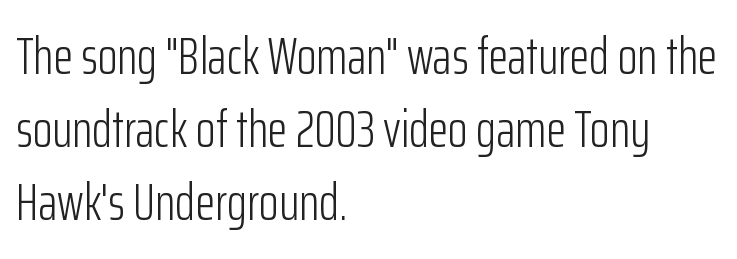
Line beginnings align vertically; line endings do not. You can tell it's not italic because the verticals are truly vertical. Nothing heavy about these letters — not bold at all. Summary of vertical rhythm: regular, with standard interline spacing.
